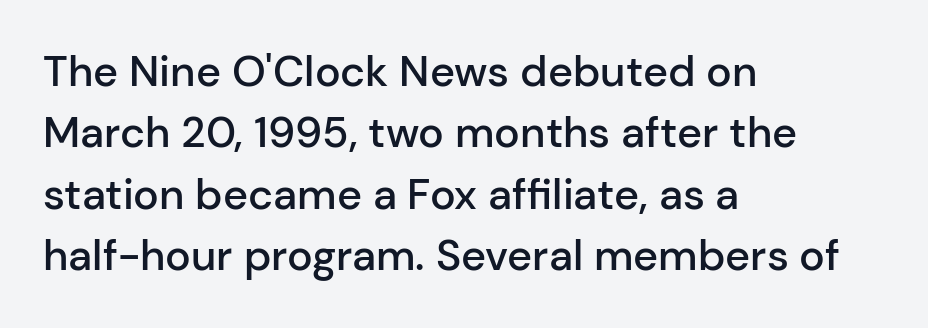
Unlike italic type, these characters show no tilt at all. Summary of vertical rhythm: regular, with standard interline spacing. Layout note: lines flush left. Honestly, the letter spacing is just normal — you wouldn't notice it. Decoration check: the copy has no underline.
